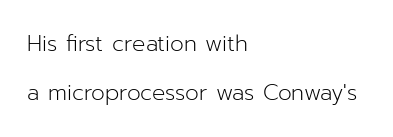
Is the block centered? No — it sits flush against the left margin. Is the letter spacing exaggerated? No — it looks like the ordinary default. The lines are spread far apart with generous leading. Is there any slant? The stems are plumb. Bare-footed words on every line.
